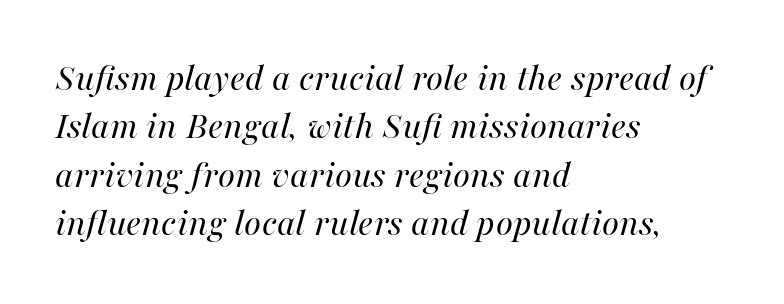
Q: Is the text bold? A: No.
Q: Is the text italic (slanted)? A: Yes, it leans right by about 16 degrees.
Q: Is the text underlined? A: No.
Q: How is the paragraph aligned? A: Left-aligned.
Q: Is the spacing between letters normal or unusually wide? A: Normal.
Q: Width (condensed, normal, or wide)? A: Normal.
Q: Stroke contrast? A: High.
Q: x-height? A: Medium.
Q: Monospaced? A: No.
